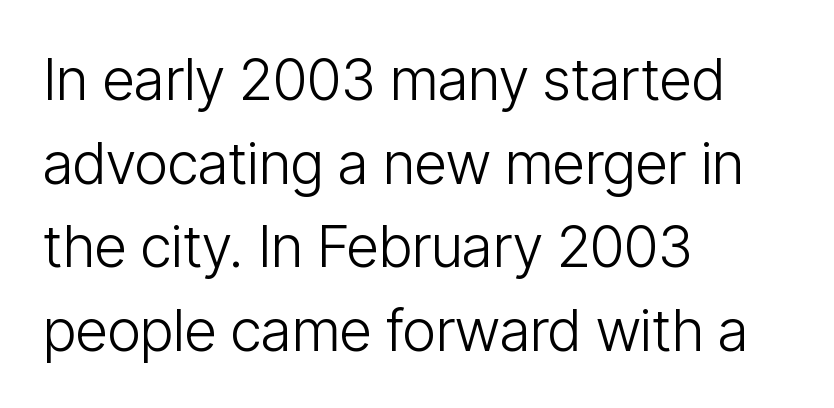
Caption: standard tracking, unaltered. Baseline-to-baseline distance is the conventional proportion of letter height. The passage shown is typeset with a sans-serif family. The rag falls on the right side of this text block. Do the letters lean? They stand straight.
